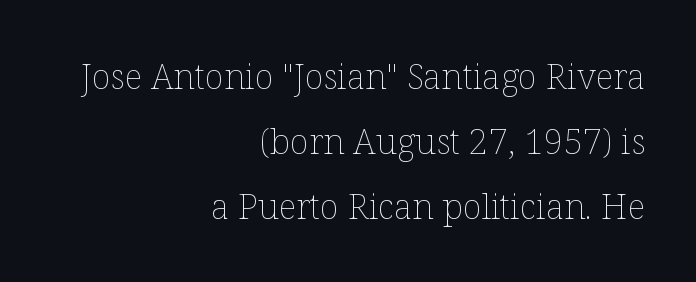
The font's upright variant was chosen for this text. Does the copy run flush right? Yes — the right margin is perfectly even. Weight: regular or lighter. This rendering features lettering with no underline. This sample has the flowing, uneven cadence of proportional lettering. A typesetter would call this zero additional tracking.
